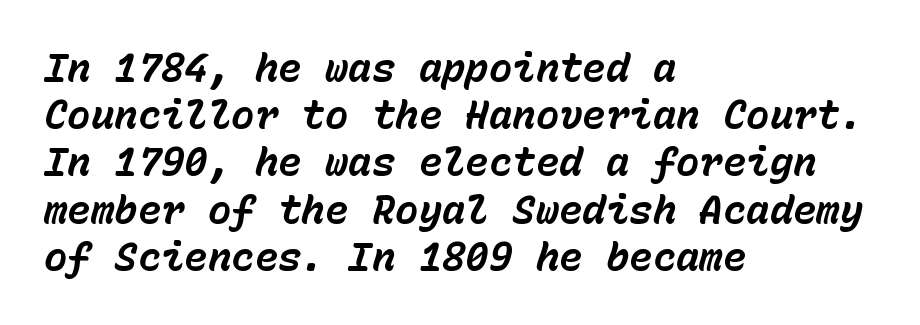
Q: Is the text bold? A: Yes.
Q: Is the text italic (slanted)? A: Yes, it leans right by about 15 degrees.
Q: Is the text underlined? A: No.
Q: How is the paragraph aligned? A: Left-aligned.
Q: Is the spacing between letters normal or unusually wide? A: Normal.
Q: Width (condensed, normal, or wide)? A: Normal.
Q: Stroke contrast? A: Low.
Q: x-height? A: Medium.
Q: Monospaced? A: Yes.
